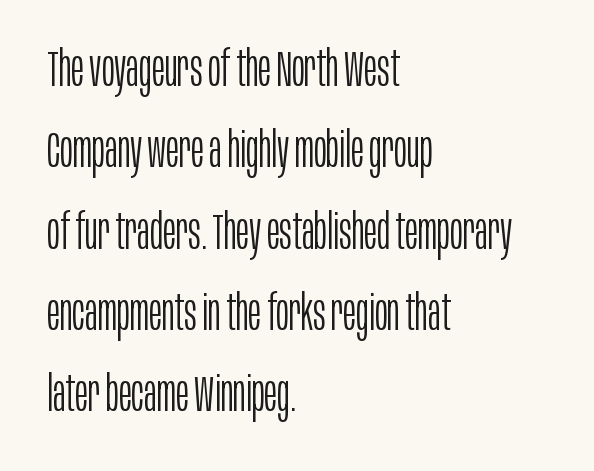
The image shows 49 px light, condensed sans-serif type, upright; set left-aligned, normal line spacing (1.66x), normal letter spacing, not underlined; low stroke contrast and a large x-height.
